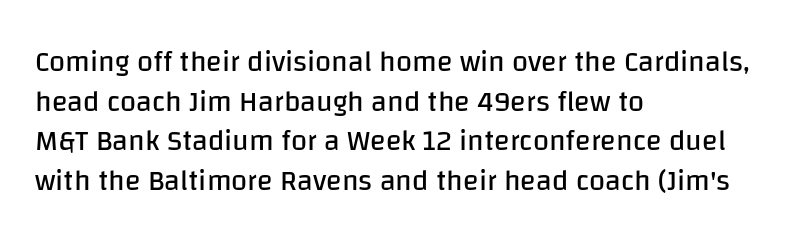
Any mark beneath the type? The region is blank. The horizontal fit of the characters is conventional and even. A typesetter would call this leading conventional body-copy spacing. Is this a fixed-width face? No — the glyphs have proportional, varying widths. Vertical strokes here are truly vertical.
